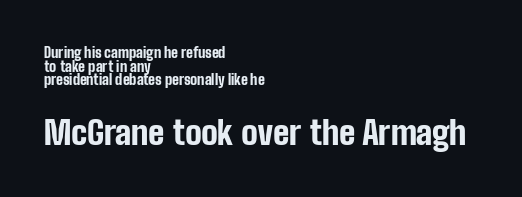
{"serif": "no", "italic": "no", "bold": "yes", "weight": "bold", "width": "condensed", "stroke_contrast": "low", "x_height": "medium", "monospaced": "no", "underline": "no", "align": "left", "line_spacing": "tight", "line_spacing_ratio": 0.98, "letter_spacing": "normal", "letter_spacing_em": 0.0, "larger_block": "second", "size_ratio": 2.36, "glyph_px": 33}
